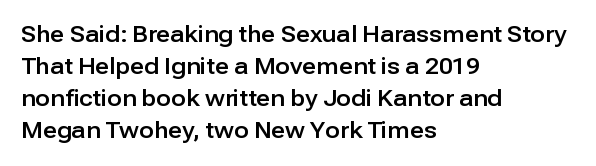
Q: Is the text italic (slanted)? A: No, it is upright.
Q: Is the text underlined? A: No.
Q: How is the paragraph aligned? A: Left-aligned.
Q: Is the spacing between letters normal or unusually wide? A: Normal.
Q: Is the spacing between lines tight, normal or loose? A: Normal.
